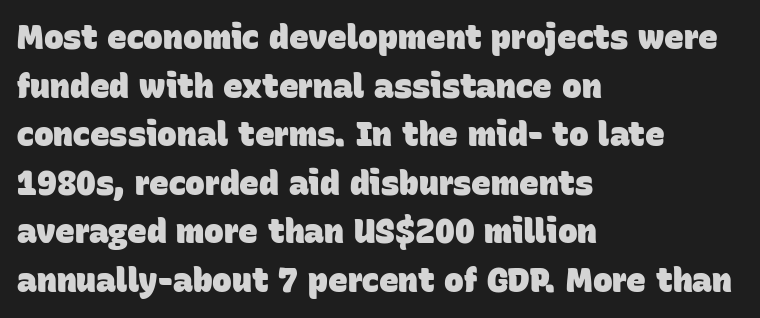
{"serif": "no", "bold": "yes", "weight": "heavy", "width": "normal", "stroke_contrast": "low", "x_height": "large", "monospaced": "no", "underline": "no", "align": "left", "line_spacing": "normal", "line_spacing_ratio": 1.47, "letter_spacing": "normal", "letter_spacing_em": 0.0, "glyph_px": 33}
